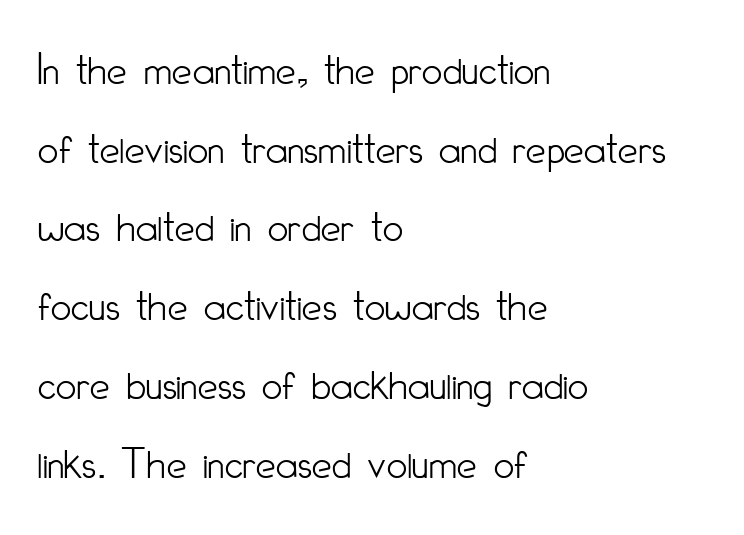
You could call the tracking neutral — neither tight nor loose. Serifs: no, the terminals of the letterforms are clean. Which margin do the lines hug? The left one — the right edge is uneven. You can tell it's not italic because the verticals are truly vertical.
